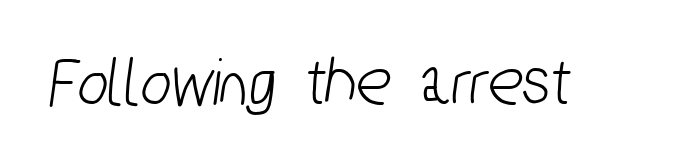
The image shows 71 px condensed sans-serif type; set normal letter spacing, not underlined; low stroke contrast and a medium x-height.
